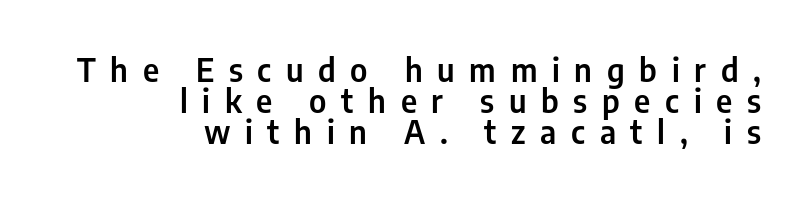
Q: Is the text italic (slanted)? A: No, it is upright.
Q: Is the typeface a serif or a sans-serif typeface? A: Sans-serif.
Q: Is the text underlined? A: No.
Q: How is the paragraph aligned? A: Right-aligned.
Q: Is the spacing between letters normal or unusually wide? A: Unusually wide.
Q: Is the spacing between lines tight, normal or loose? A: Tight.
Q: Width (condensed, normal, or wide)? A: Condensed.
Q: Stroke contrast? A: Low.
Q: x-height? A: Medium.
Q: Monospaced? A: No.
